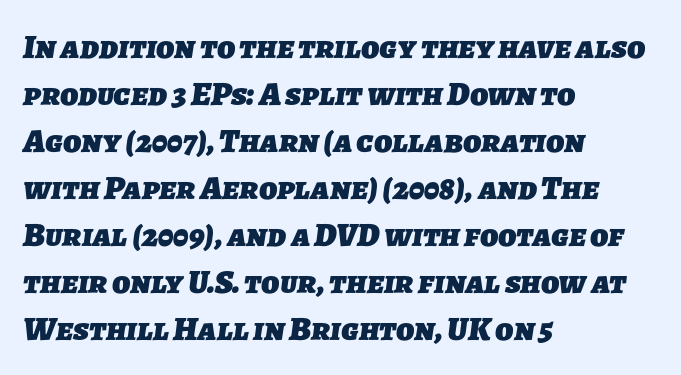
The image shows 34 px heavy sans-serif type; set left-aligned, normal line spacing (1.38x), normal letter spacing, not underlined; low stroke contrast and a medium x-height.
